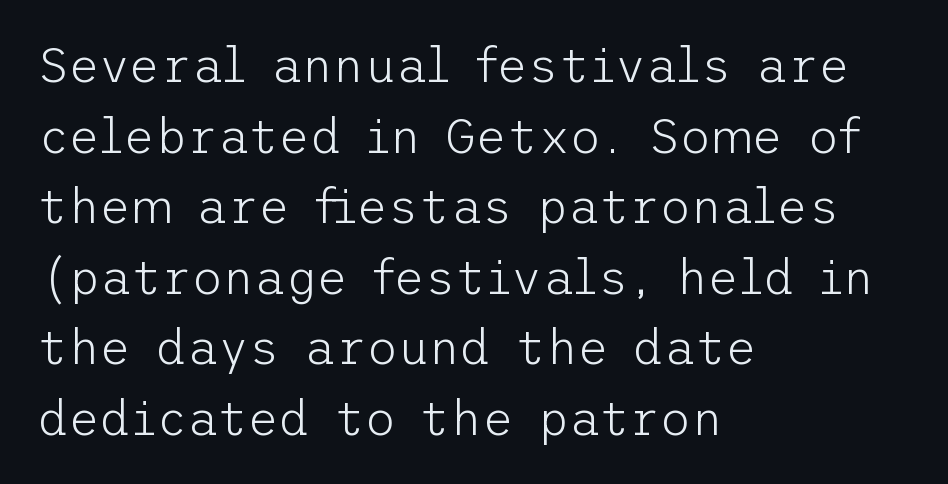
Q: Is the text bold? A: No.
Q: Is the text italic (slanted)? A: No, it is upright.
Q: Is the typeface a serif or a sans-serif typeface? A: Sans-serif.
Q: Is the text underlined? A: No.
Q: How is the paragraph aligned? A: Left-aligned.
Q: Is the spacing between letters normal or unusually wide? A: Normal.
Q: Is the spacing between lines tight, normal or loose? A: Normal.
Q: Width (condensed, normal, or wide)? A: Normal.
Q: Stroke contrast? A: Low.
Q: x-height? A: Medium.
